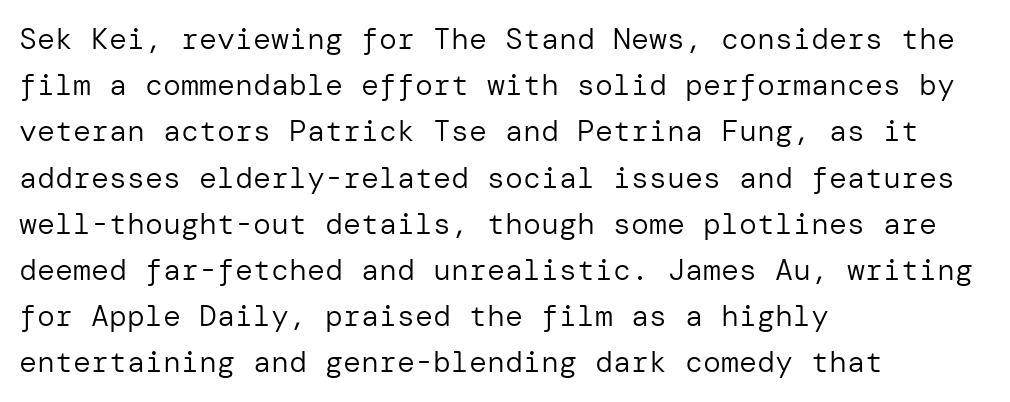
The image shows 30 px regular-weight sans-serif type, upright; set left-aligned, normal line spacing (1.54x), normal letter spacing, not underlined; low stroke contrast and a medium x-height.
